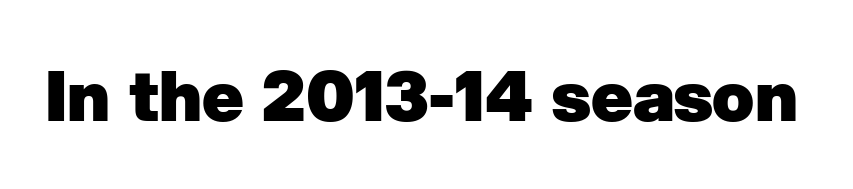
Q: Is the text bold? A: Yes.
Q: Is the typeface a serif or a sans-serif typeface? A: Sans-serif.
Q: Is the text underlined? A: No.
Q: Is the spacing between letters normal or unusually wide? A: Normal.
Q: Width (condensed, normal, or wide)? A: Normal.
Q: Stroke contrast? A: Low.
Q: x-height? A: Medium.
Q: Monospaced? A: No.
